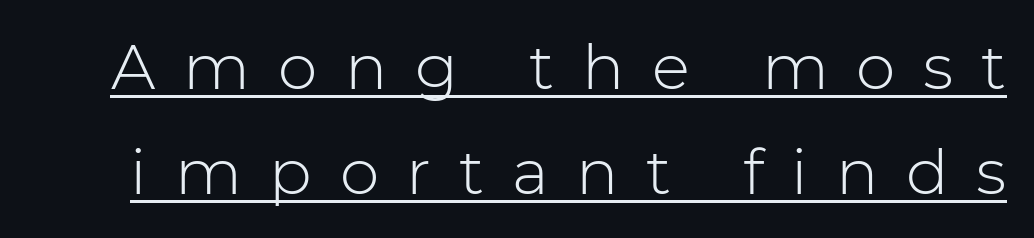
{"serif": "no", "italic": "no", "bold": "no", "weight": "light", "width": "normal", "stroke_contrast": "low", "x_height": "medium", "monospaced": "no", "underline": "yes", "line_spacing": "normal", "line_spacing_ratio": 1.66, "letter_spacing": "wide", "letter_spacing_em": 0.44, "glyph_px": 63}
